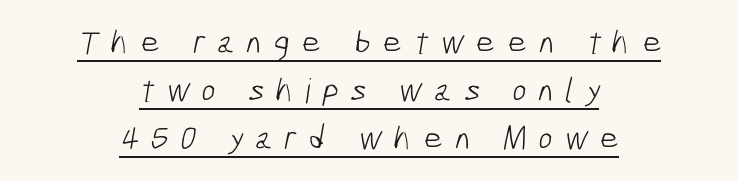
Q: Is the text bold? A: No.
Q: Is the typeface a serif or a sans-serif typeface? A: Sans-serif.
Q: Is the text underlined? A: Yes.
Q: How is the paragraph aligned? A: Centered.
Q: Is the spacing between letters normal or unusually wide? A: Unusually wide.
Q: Is the spacing between lines tight, normal or loose? A: Normal.
Q: Width (condensed, normal, or wide)? A: Condensed.
Q: Stroke contrast? A: Low.
Q: x-height? A: Medium.
Q: Monospaced? A: No.
